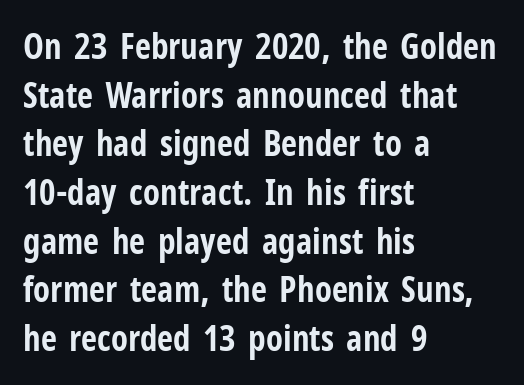
{"serif": "no", "italic": "no", "bold": "yes", "weight": "bold", "width": "condensed", "stroke_contrast": "low", "x_height": "medium", "monospaced": "no", "underline": "no", "align": "left", "line_spacing": "normal", "line_spacing_ratio": 1.39, "letter_spacing": "normal", "letter_spacing_em": 0.0, "glyph_px": 35}
